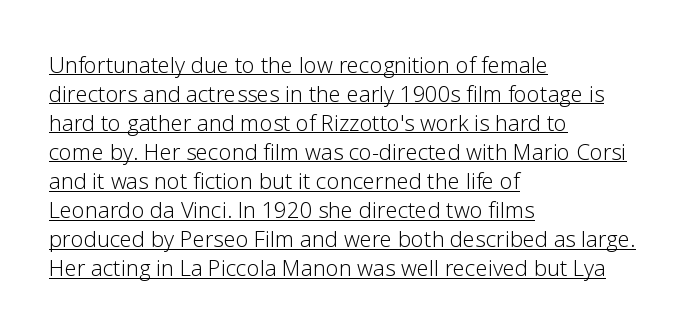
Q: Is the text bold? A: No.
Q: Is the text italic (slanted)? A: No, it is upright.
Q: Is the text underlined? A: Yes.
Q: How is the paragraph aligned? A: Left-aligned.
Q: Is the spacing between letters normal or unusually wide? A: Normal.
Q: Is the spacing between lines tight, normal or loose? A: Normal.
